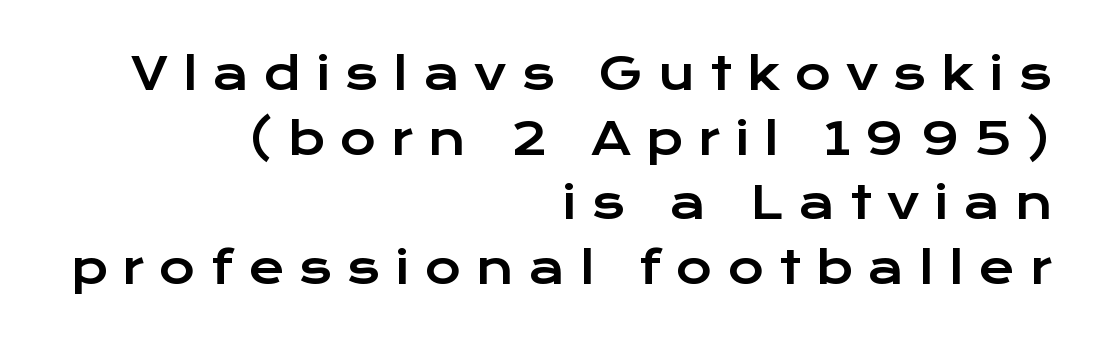
{"serif": "no", "italic": "no", "width": "wide", "stroke_contrast": "low", "x_height": "medium", "monospaced": "no", "underline": "no", "align": "right", "line_spacing": "normal", "line_spacing_ratio": 1.47, "letter_spacing": "wide", "letter_spacing_em": 0.34, "glyph_px": 44}
